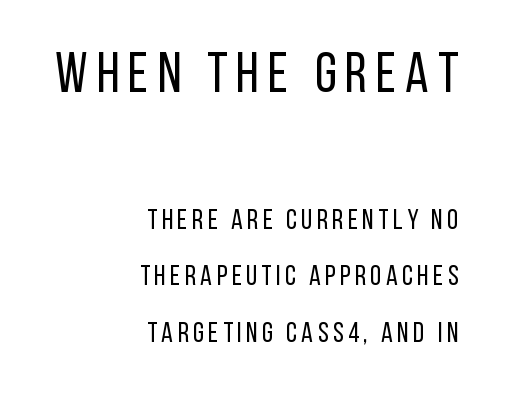
{"serif": "no", "italic": "no", "bold": "no", "weight": "regular", "width": "condensed", "stroke_contrast": "low", "x_height": "large", "monospaced": "no", "underline": "no", "align": "right", "line_spacing": "loose", "line_spacing_ratio": 2.02, "larger_block": "first", "size_ratio": 2.0, "glyph_px": 56}
